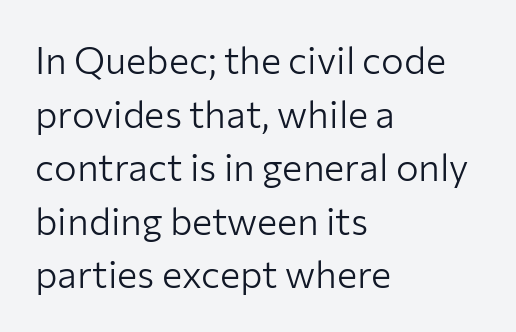
Students, note that the glyphs here touch the page at normal intervals. The rendering anchors every line to the left-hand side. Horizontal bands of white between lines are of average thickness. Style check: upright. The strokes are not fattened; the text isn't bold. You can tell from the bare stems that sans-serif type was used.
